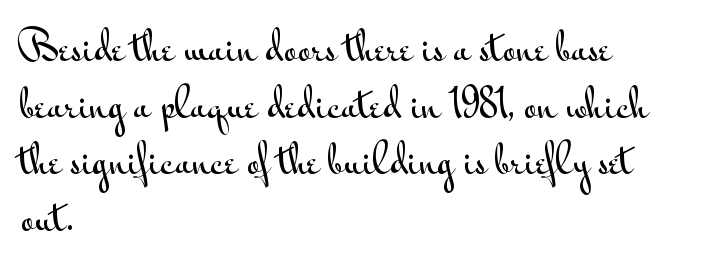
The font family rendered here belongs to the sans-serif group. The passage shown stacks its lines at a standard gap. The text block is weighted toward the left margin, trailing off unevenly rightward. The specimen omits any rule beneath the text block's lines. Think of a printed novel: that variable character pitch is what you see here.
